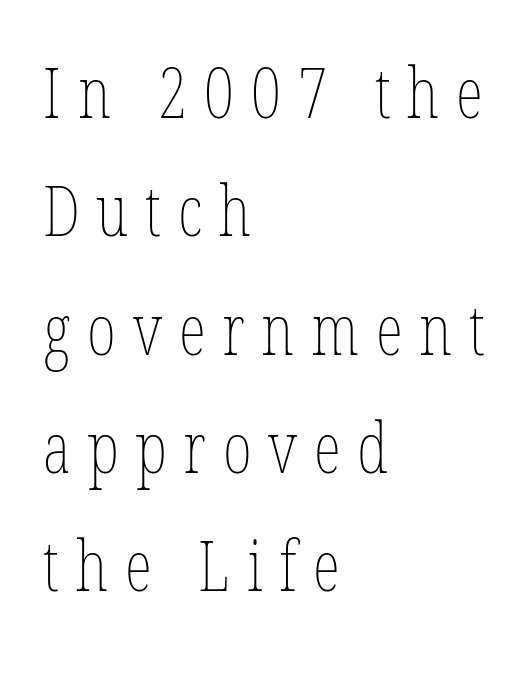
{"italic": "no", "bold": "no", "weight": "thin", "width": "condensed", "stroke_contrast": "low", "x_height": "medium", "monospaced": "no", "underline": "no", "align": "left", "line_spacing": "normal", "line_spacing_ratio": 1.69, "letter_spacing": "wide", "letter_spacing_em": 0.24, "glyph_px": 70}
